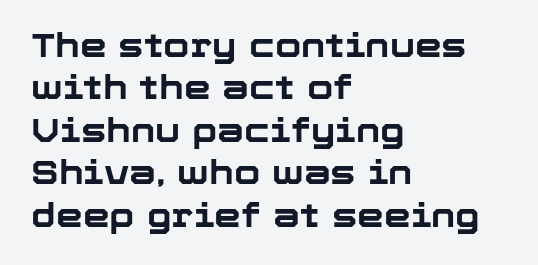
Q: Is the text bold? A: Yes.
Q: Is the text italic (slanted)? A: No, it is upright.
Q: Is the typeface a serif or a sans-serif typeface? A: Sans-serif.
Q: Is the text underlined? A: No.
Q: How is the paragraph aligned? A: Left-aligned.
Q: Is the spacing between letters normal or unusually wide? A: Normal.
Q: Is the spacing between lines tight, normal or loose? A: Normal.
Q: Width (condensed, normal, or wide)? A: Normal.
Q: Stroke contrast? A: Low.
Q: x-height? A: Medium.
Q: Monospaced? A: No.
